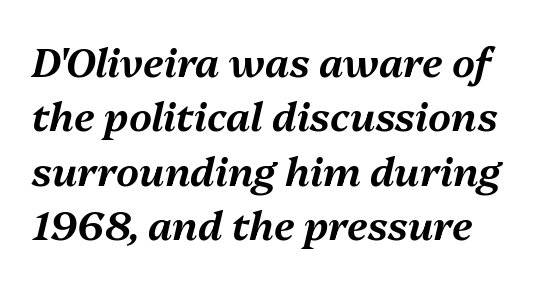
{"italic": "yes", "lean": "right", "slant_degrees": 13, "width": "normal", "stroke_contrast": "medium", "x_height": "medium", "monospaced": "no", "underline": "no", "line_spacing": "normal", "line_spacing_ratio": 1.36, "letter_spacing": "normal", "letter_spacing_em": 0.0, "glyph_px": 40}
